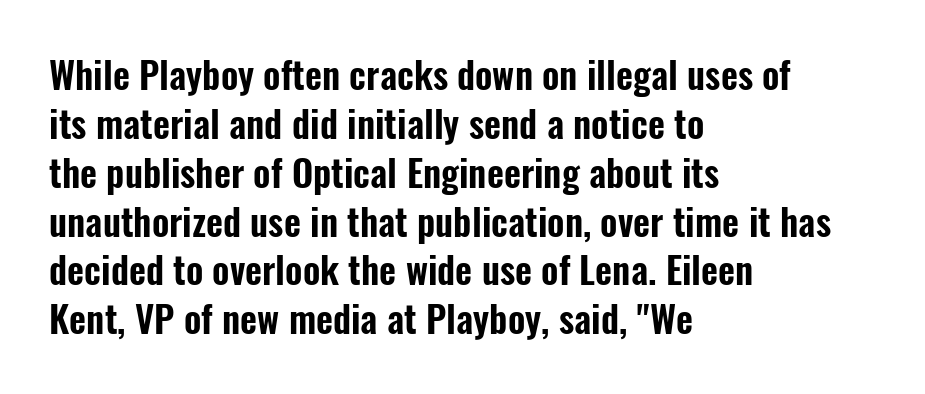
The rendering uses a moderate line-height, typical for paragraphs. Students, note that the glyphs here touch the page at normal intervals. It's the straight-up-and-down kind of type. The string is rendered with underlining switched off. Line starts are locked; line ends wander.
